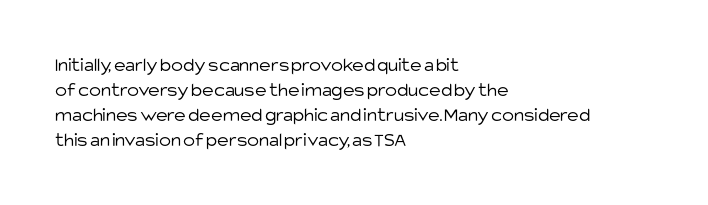
The image shows 20 px text type, upright; set left-aligned, normal line spacing (1.25x), normal letter spacing, not underlined.
